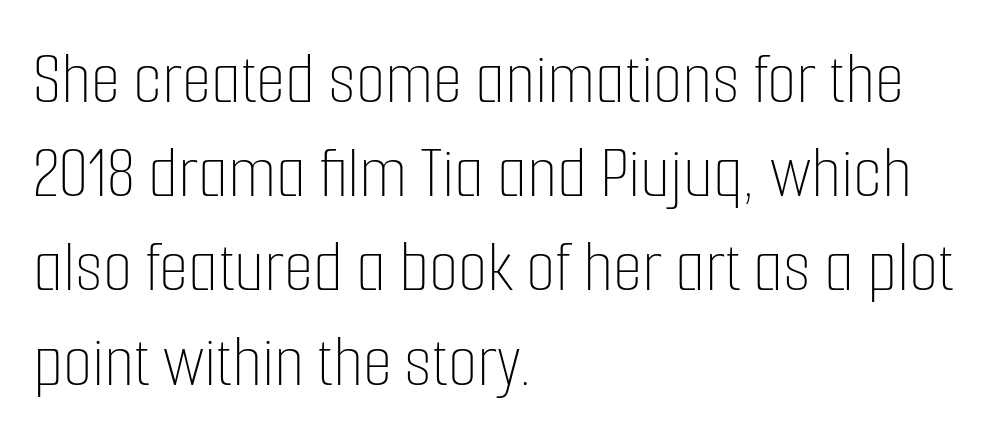
{"italic": "no", "bold": "no", "weight": "thin", "width": "condensed", "stroke_contrast": "low", "x_height": "medium", "monospaced": "no", "underline": "no", "align": "left", "line_spacing_ratio": 1.24, "letter_spacing": "normal", "letter_spacing_em": 0.0, "glyph_px": 76}
